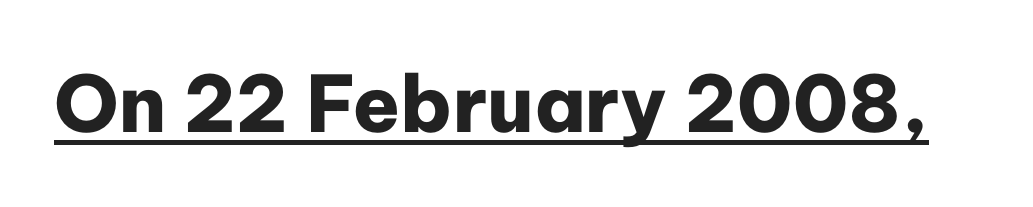
The image shows 78 px heavy sans-serif type, upright; set normal letter spacing, underlined; low stroke contrast and a medium x-height.
